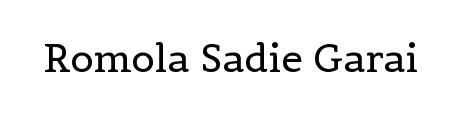
The letterforms sit at book weight or below. This is roman type, the default non-slanted kind. The rendering uses natural spacing where letterforms have individual widths. Only glyphs here, with clear space below each row. Yep, those are serifs on the letters.
